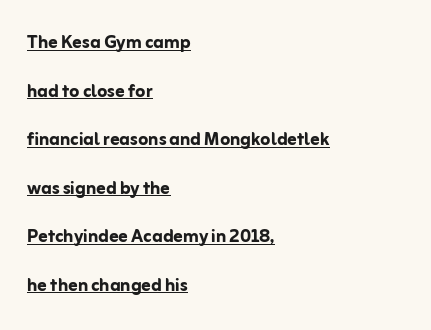
{"italic": "no", "bold": "yes", "underline": "yes", "align": "left", "line_spacing": "loose", "line_spacing_ratio": 2.11, "letter_spacing": "normal", "letter_spacing_em": 0.0, "glyph_px": 23}
